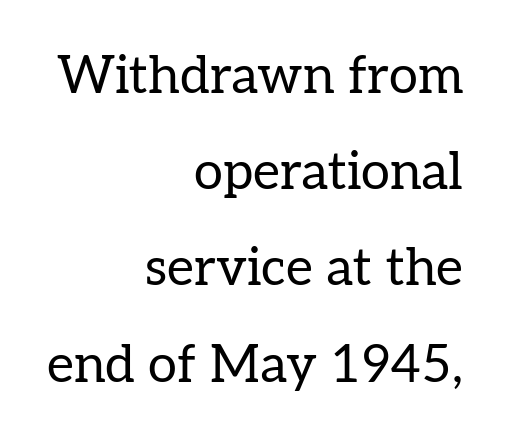
These lines stack with their right ends in a neat column. Posture: vertical. The designer went with a serif here, giving each stem small feet. Character widths vary here, with narrow letters taking less room than wide ones.
